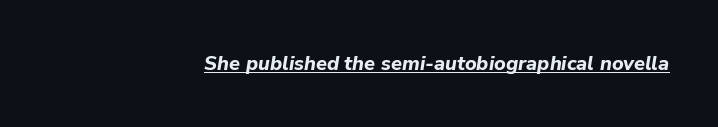
The image shows 20 px bold type, italic (leaning right); set right-aligned, normal letter spacing, underlined.
